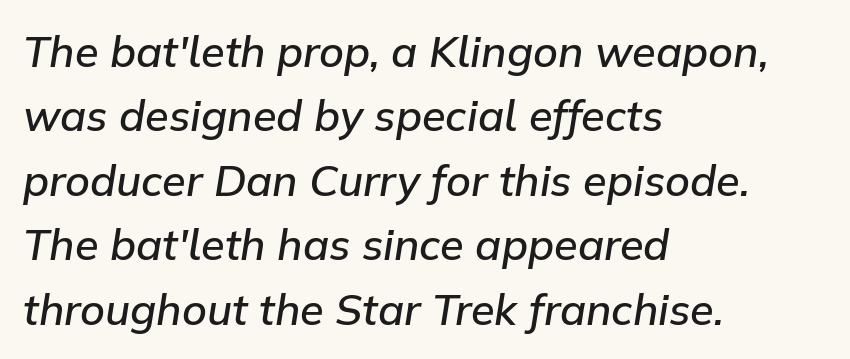
Every letter is mildly thick-stroked: semibold rather than bold. This sample has the flowing, uneven cadence of proportional lettering. Leftover space on each line is placed entirely after the last word. The letters are slanted; this is an italic face. Tracking here is standard; glyphs follow each other at the usual distance. Just letters on the line, the space beneath them empty.
